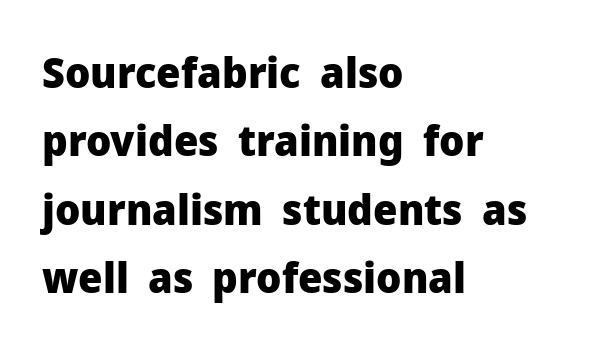
The image shows 43 px heavy sans-serif type, upright; set left-aligned, normal line spacing (1.59x), normal letter spacing, not underlined; low stroke contrast and a medium x-height.
